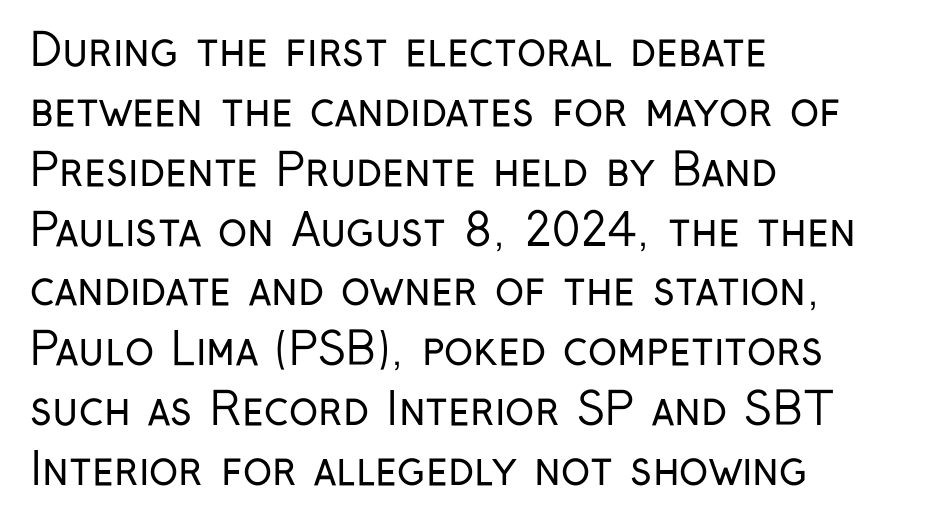
{"serif": "no", "italic": "no", "bold": "no", "weight": "regular", "width": "condensed", "stroke_contrast": "low", "x_height": "medium", "monospaced": "no", "underline": "no", "align": "left", "line_spacing": "normal", "line_spacing_ratio": 1.36, "letter_spacing": "normal", "letter_spacing_em": 0.0, "glyph_px": 44}
